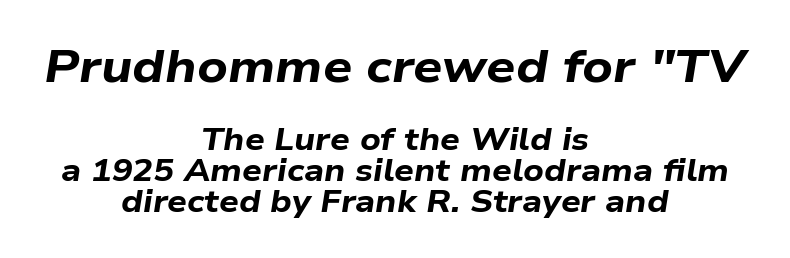
Q: Is the text bold? A: Yes.
Q: Is the text italic (slanted)? A: Yes, it leans right by about 9 degrees.
Q: Is the text underlined? A: No.
Q: How is the paragraph aligned? A: Centered.
Q: Is the spacing between letters normal or unusually wide? A: Normal.
Q: Is the spacing between lines tight, normal or loose? A: Tight.
Q: Which block of text is set in a larger size, the first (top) or the second (bottom)? A: The first (top) one.
Q: Width (condensed, normal, or wide)? A: Wide.
Q: Stroke contrast? A: Low.
Q: x-height? A: Medium.
Q: Monospaced? A: No.
